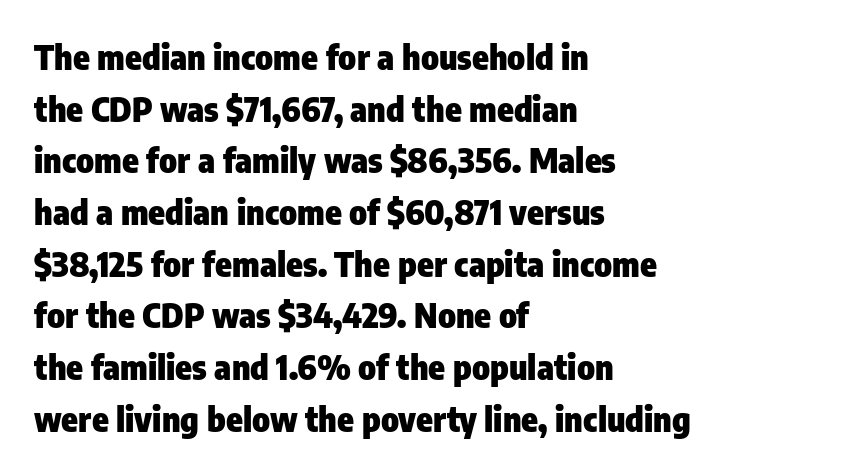
The face used here is proportionally spaced, like ordinary book or web type. Notice how the passage keeps a crisp vertical edge on the left only. Upright lettering throughout. The passage shown stacks its lines at a standard gap. Set as a true bold cut, around the 700 mark.
